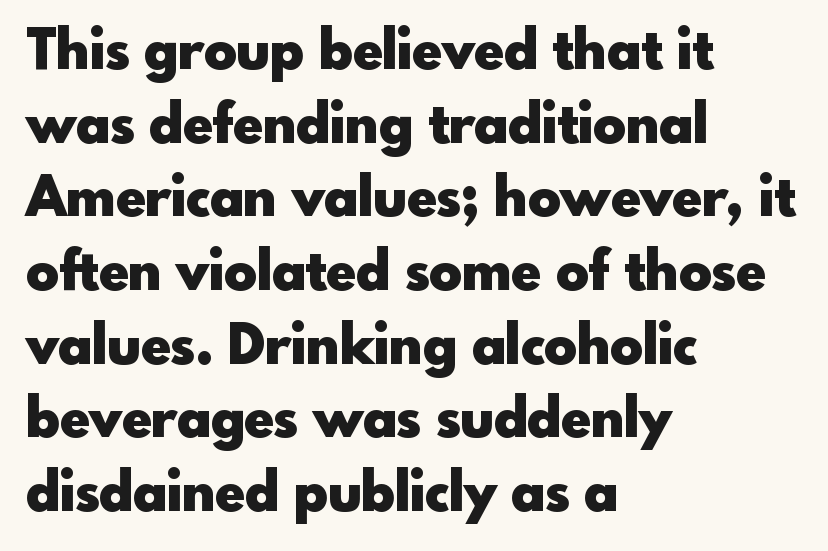
{"serif": "no", "italic": "no", "bold": "yes", "weight": "heavy", "width": "normal", "x_height": "small", "monospaced": "no", "underline": "no", "align": "left", "line_spacing": "normal", "line_spacing_ratio": 1.34, "letter_spacing": "normal", "letter_spacing_em": 0.0, "glyph_px": 55}
